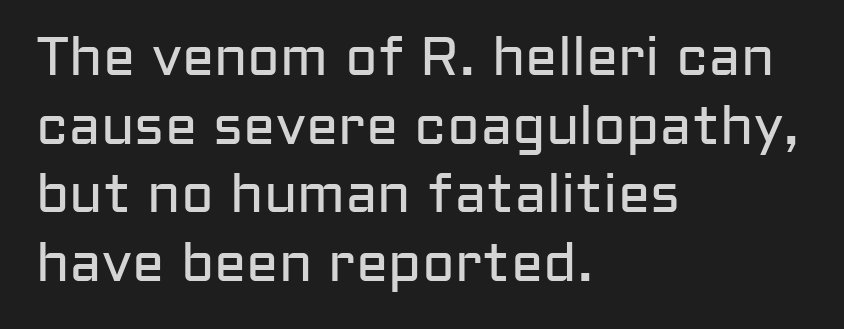
Q: Is the text bold? A: No.
Q: Is the text italic (slanted)? A: No, it is upright.
Q: Is the typeface a serif or a sans-serif typeface? A: Sans-serif.
Q: Is the text underlined? A: No.
Q: How is the paragraph aligned? A: Left-aligned.
Q: Is the spacing between letters normal or unusually wide? A: Normal.
Q: Is the spacing between lines tight, normal or loose? A: Normal.
Q: Width (condensed, normal, or wide)? A: Normal.
Q: Stroke contrast? A: Low.
Q: x-height? A: Medium.
Q: Monospaced? A: No.
